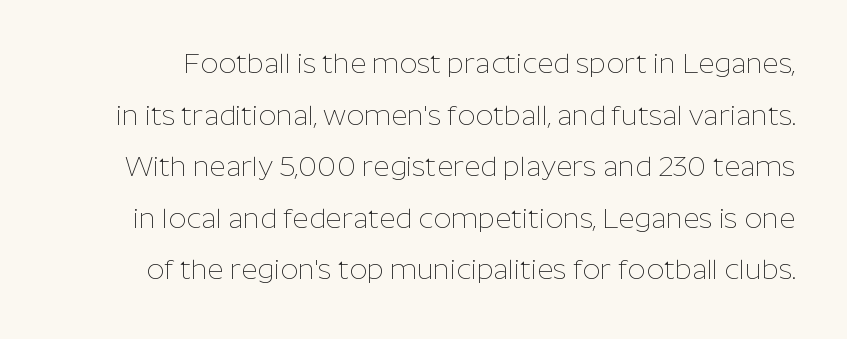
{"serif": "no", "italic": "no", "bold": "no", "weight": "thin", "width": "normal", "stroke_contrast": "low", "x_height": "medium", "monospaced": "no", "underline": "no", "line_spacing_ratio": 1.84, "letter_spacing": "normal", "letter_spacing_em": 0.0, "glyph_px": 28}
